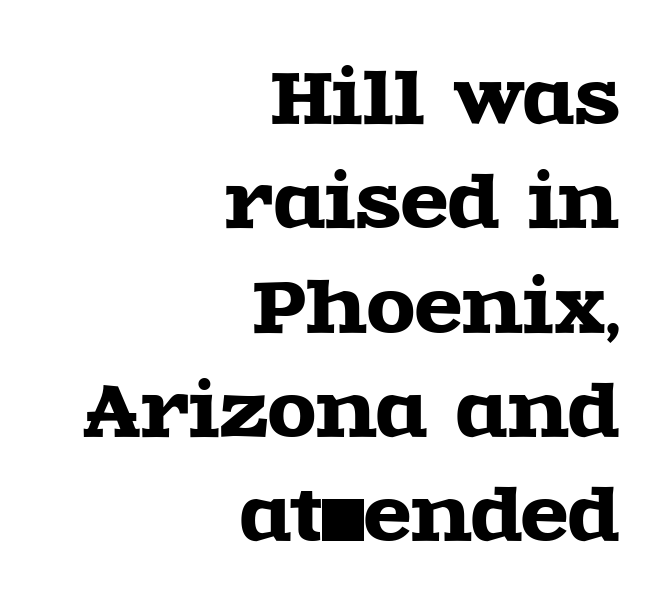
Q: Is the text italic (slanted)? A: No, it is upright.
Q: Is the typeface a serif or a sans-serif typeface? A: Serif.
Q: Is the text underlined? A: No.
Q: How is the paragraph aligned? A: Right-aligned.
Q: Is the spacing between letters normal or unusually wide? A: Normal.
Q: Is the spacing between lines tight, normal or loose? A: Normal.
Q: Width (condensed, normal, or wide)? A: Wide.
Q: x-height? A: Large.
Q: Monospaced? A: No.
